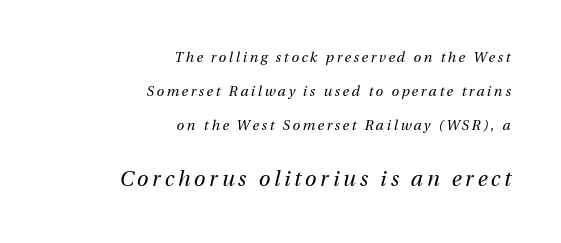
Q: Is the text bold? A: No.
Q: Is the text italic (slanted)? A: Yes, it leans right by about 13 degrees.
Q: Is the text underlined? A: No.
Q: How is the paragraph aligned? A: Right-aligned.
Q: Is the spacing between lines tight, normal or loose? A: Loose.
Q: Which block of text is set in a larger size, the first (top) or the second (bottom)? A: The second (bottom) one.
